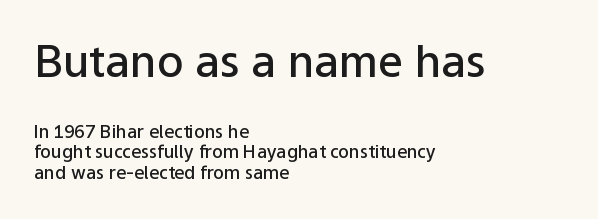
{"serif": "no", "italic": "no", "bold": "semi", "weight": "semibold", "width": "normal", "stroke_contrast": "low", "x_height": "medium", "monospaced": "no", "underline": "no", "align": "left", "line_spacing": "tight", "line_spacing_ratio": 1.15, "letter_spacing": "normal", "letter_spacing_em": 0.0, "larger_block": "first", "size_ratio": 2.44, "glyph_px": 44}
